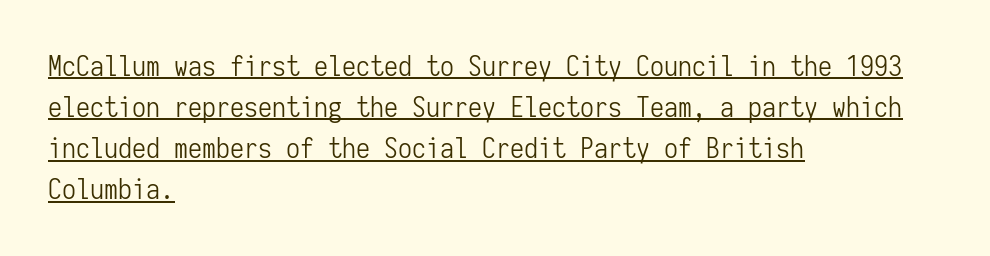
The image shows 28 px light, condensed sans-serif type, upright, monospaced; set left-aligned, normal line spacing (1.47x), normal letter spacing, underlined; low stroke contrast and a medium x-height.
